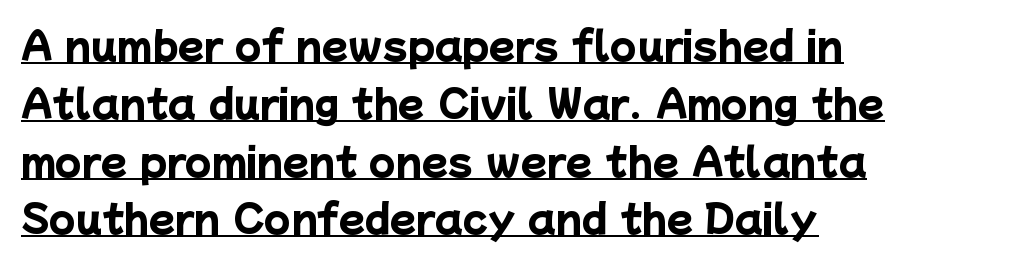
Q: Is the text bold? A: Yes.
Q: Is the typeface a serif or a sans-serif typeface? A: Sans-serif.
Q: Is the text underlined? A: Yes.
Q: How is the paragraph aligned? A: Left-aligned.
Q: Is the spacing between letters normal or unusually wide? A: Normal.
Q: Is the spacing between lines tight, normal or loose? A: Normal.
Q: Width (condensed, normal, or wide)? A: Normal.
Q: Stroke contrast? A: Low.
Q: x-height? A: Medium.
Q: Monospaced? A: No.
